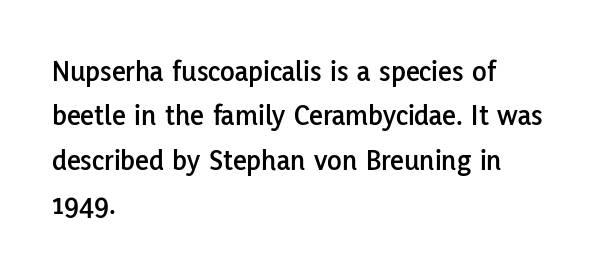
Each letter's strokes conclude bluntly, with no projecting serifs. The letters sit at their default tracking, neither squeezed nor spread. The paragraph shown leans on its left margin. Quick note: underline off.
